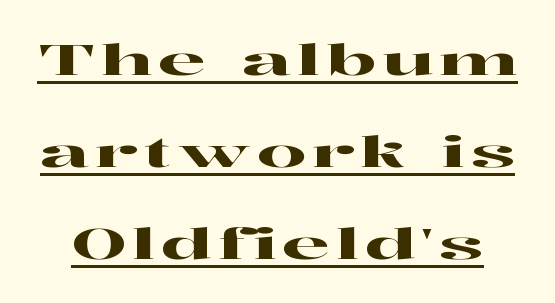
{"serif": "yes", "italic": "no", "width": "wide", "stroke_contrast": "high", "x_height": "medium", "monospaced": "no", "underline": "yes", "line_spacing": "loose", "line_spacing_ratio": 2.14, "glyph_px": 43}
